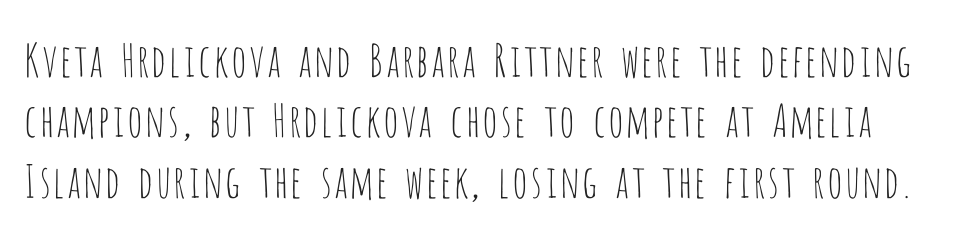
Leading: standard. The typesetting does not lean heavy: it is not bold. The letters carry no serifs — their stems end cleanly without finishing strokes. Characters follow at the spacing the type designer built in. These lines are rendered in a variable-pitch font. The area under the type is left untouched.
